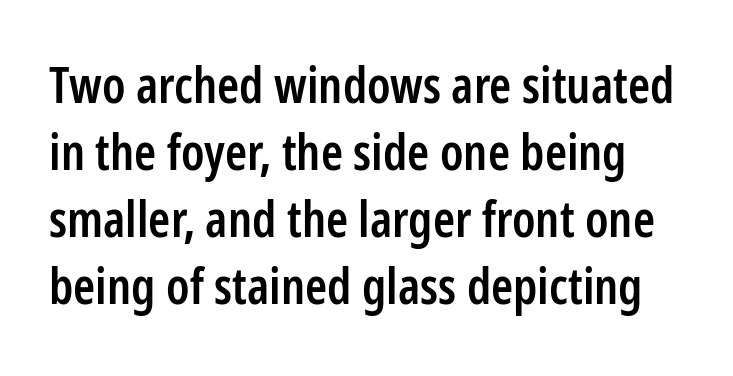
Q: Is the text bold? A: Semi-bold.
Q: Is the text italic (slanted)? A: No, it is upright.
Q: Is the typeface a serif or a sans-serif typeface? A: Sans-serif.
Q: Is the text underlined? A: No.
Q: Is the spacing between letters normal or unusually wide? A: Normal.
Q: Is the spacing between lines tight, normal or loose? A: Normal.
Q: Width (condensed, normal, or wide)? A: Condensed.
Q: Stroke contrast? A: Low.
Q: x-height? A: Medium.
Q: Monospaced? A: No.
